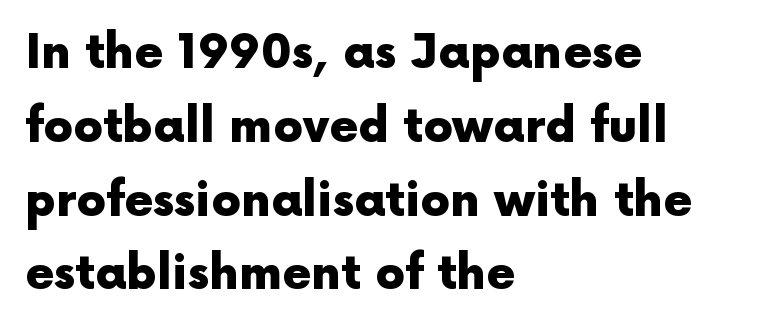
Q: Is the text bold? A: Yes.
Q: Is the text italic (slanted)? A: No, it is upright.
Q: Is the typeface a serif or a sans-serif typeface? A: Sans-serif.
Q: Is the text underlined? A: No.
Q: How is the paragraph aligned? A: Left-aligned.
Q: Is the spacing between letters normal or unusually wide? A: Normal.
Q: Is the spacing between lines tight, normal or loose? A: Normal.
Q: Width (condensed, normal, or wide)? A: Normal.
Q: x-height? A: Medium.
Q: Monospaced? A: No.
